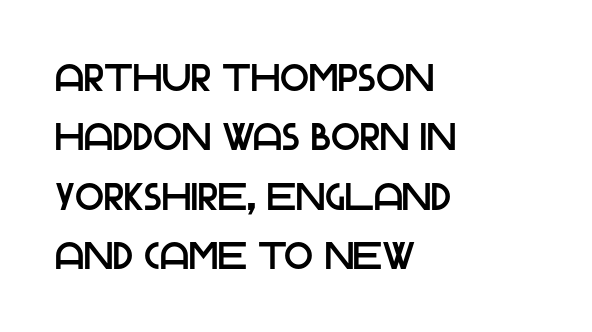
Q: Is the text italic (slanted)? A: No, it is upright.
Q: Is the typeface a serif or a sans-serif typeface? A: Sans-serif.
Q: Is the text underlined? A: No.
Q: How is the paragraph aligned? A: Left-aligned.
Q: Is the spacing between letters normal or unusually wide? A: Normal.
Q: Is the spacing between lines tight, normal or loose? A: Normal.
Q: Width (condensed, normal, or wide)? A: Normal.
Q: Stroke contrast? A: Low.
Q: x-height? A: Large.
Q: Monospaced? A: No.
